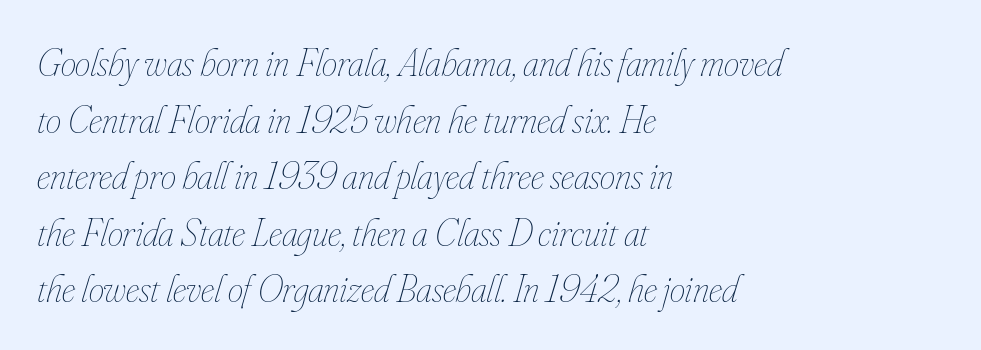
{"italic": "yes", "lean": "right", "slant_degrees": 16, "bold": "no", "weight": "thin", "width": "condensed", "stroke_contrast": "low", "x_height": "small", "monospaced": "no", "underline": "no", "align": "left", "line_spacing": "normal", "line_spacing_ratio": 1.45, "letter_spacing": "normal", "letter_spacing_em": 0.0, "glyph_px": 39}
